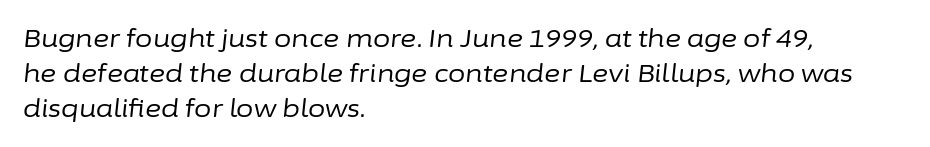
Every row of glyphs begins at an identical x-position on the left. The typography opts for an oblique posture over an upright one. Weight: not bold — regular or lighter. Caption: standard tracking, unaltered. Interline gaps are of average width in this sample. Only glyphs here, with clear space below each row.
